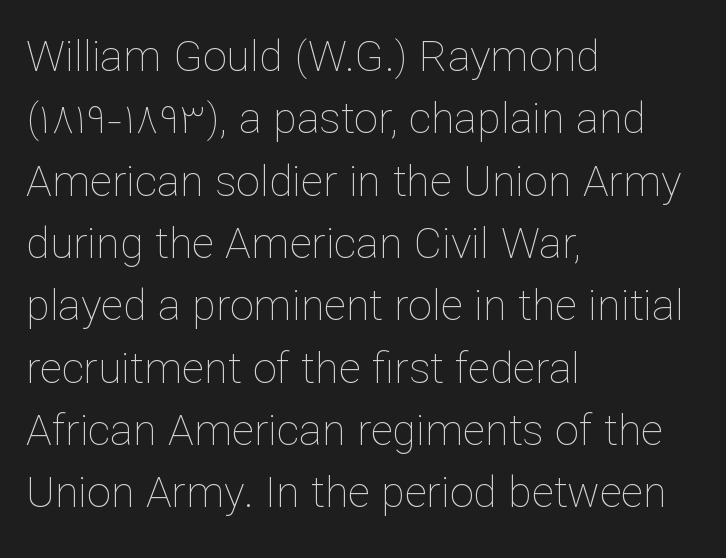
Q: Is the text bold? A: No.
Q: Is the text italic (slanted)? A: No, it is upright.
Q: Is the text underlined? A: No.
Q: How is the paragraph aligned? A: Left-aligned.
Q: Is the spacing between letters normal or unusually wide? A: Normal.
Q: Is the spacing between lines tight, normal or loose? A: Normal.
Q: Width (condensed, normal, or wide)? A: Normal.
Q: Stroke contrast? A: Low.
Q: x-height? A: Medium.
Q: Monospaced? A: No.
